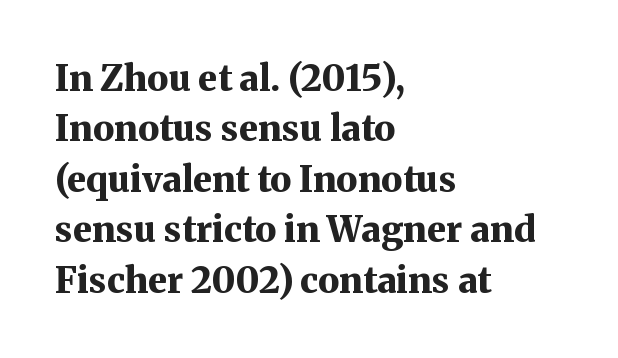
The image shows 36 px bold serif type, upright; set left-aligned, normal line spacing (1.4x), normal letter spacing, not underlined; medium stroke contrast and a medium x-height.
